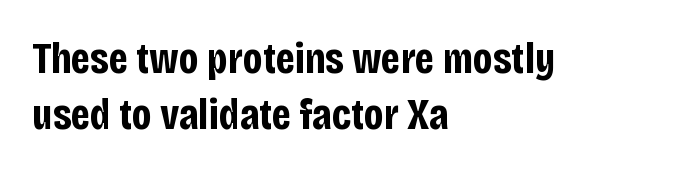
The image shows 44 px bold, condensed sans-serif type, upright; set left-aligned, normal line spacing (1.28x), normal letter spacing, not underlined; low stroke contrast and a large x-height.
